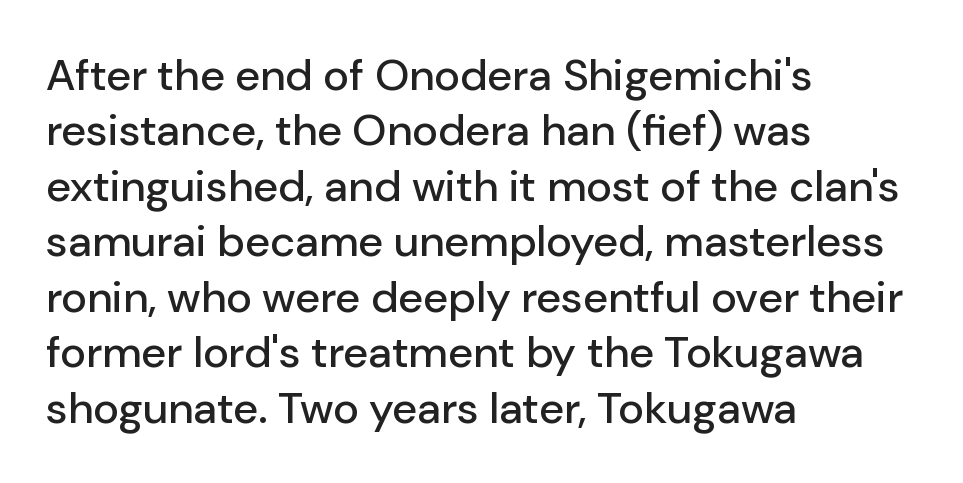
Q: Is the text italic (slanted)? A: No, it is upright.
Q: Is the typeface a serif or a sans-serif typeface? A: Sans-serif.
Q: Is the text underlined? A: No.
Q: How is the paragraph aligned? A: Left-aligned.
Q: Is the spacing between letters normal or unusually wide? A: Normal.
Q: Is the spacing between lines tight, normal or loose? A: Normal.
Q: Width (condensed, normal, or wide)? A: Normal.
Q: Stroke contrast? A: Low.
Q: x-height? A: Medium.
Q: Monospaced? A: No.
